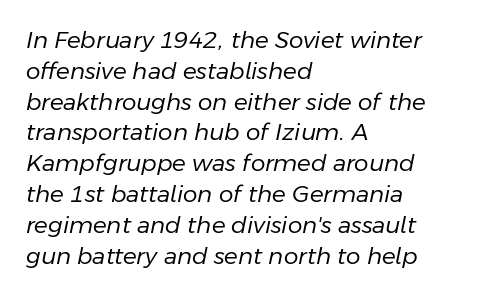
Characters are canted at an angle relative to the baseline's perpendicular. Has an underline been added? It has not. Short note: letters normally spaced. Stroke thickness stays within the range of a standard reading face or lighter. Students, observe: this is what conventionally led text looks like.
